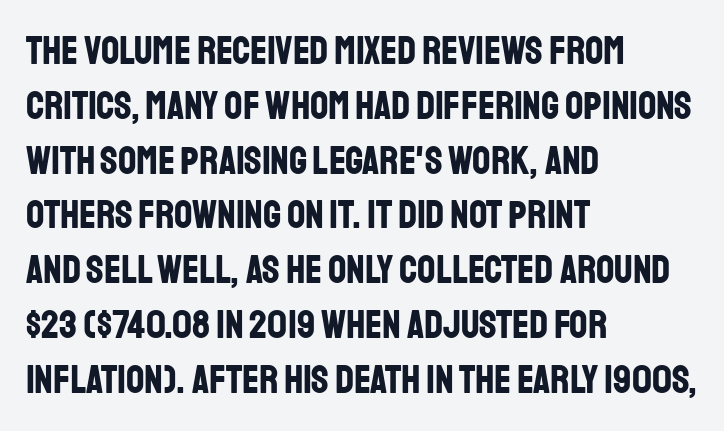
{"serif": "no", "italic": "no", "bold": "yes", "weight": "bold", "width": "condensed", "stroke_contrast": "low", "x_height": "large", "monospaced": "no", "underline": "no", "align": "left", "line_spacing": "normal", "line_spacing_ratio": 1.37, "letter_spacing": "normal", "letter_spacing_em": 0.0, "glyph_px": 40}
